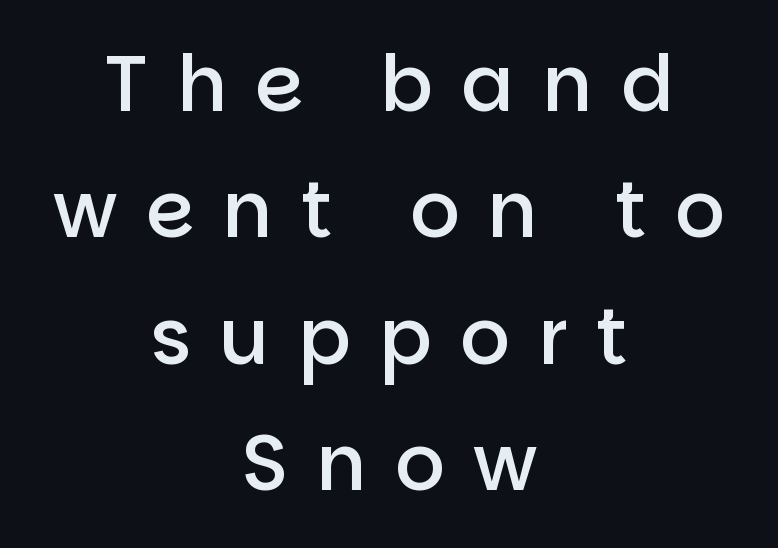
The image shows 78 px semibold sans-serif type, upright; set centered, normal line spacing (1.62x), unusually wide letter spacing (+0.36 em), not underlined; low stroke contrast and a large x-height.
